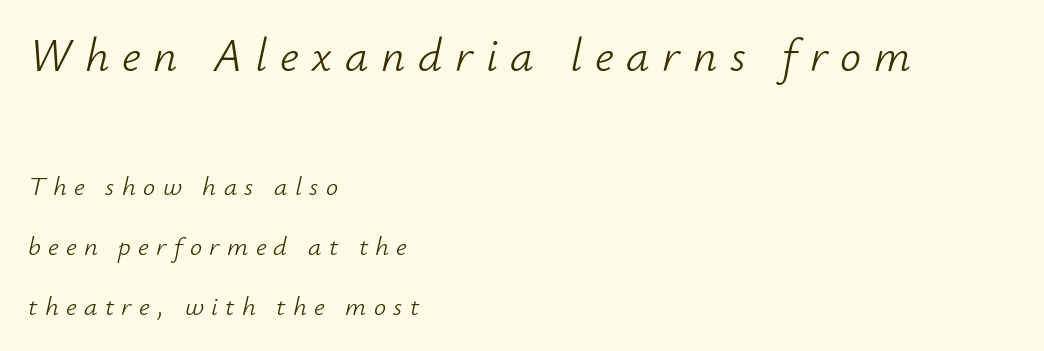
Q: Is the text bold? A: No.
Q: Is the text italic (slanted)? A: Yes, it leans right by about 12 degrees.
Q: Is the text underlined? A: No.
Q: How is the paragraph aligned? A: Left-aligned.
Q: Is the spacing between letters normal or unusually wide? A: Unusually wide.
Q: Is the spacing between lines tight, normal or loose? A: Loose.
Q: Which block of text is set in a larger size, the first (top) or the second (bottom)? A: The first (top) one.
Q: Width (condensed, normal, or wide)? A: Normal.
Q: Stroke contrast? A: Low.
Q: x-height? A: Small.
Q: Monospaced? A: No.
